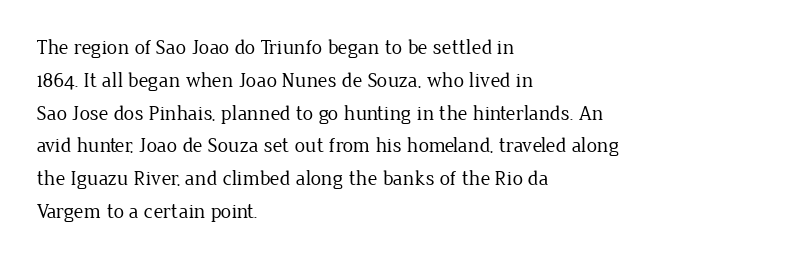
{"italic": "no", "bold": "no", "underline": "no", "align": "left", "line_spacing": "normal", "line_spacing_ratio": 1.56, "letter_spacing": "normal", "letter_spacing_em": 0.0, "glyph_px": 21}
